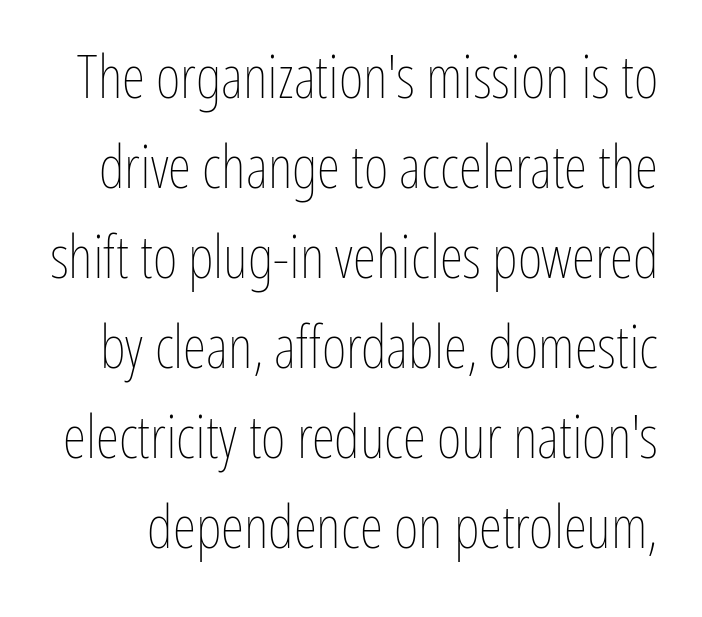
Q: Is the text bold? A: No.
Q: Is the text italic (slanted)? A: No, it is upright.
Q: Is the text underlined? A: No.
Q: Is the spacing between letters normal or unusually wide? A: Normal.
Q: Is the spacing between lines tight, normal or loose? A: Normal.
Q: Width (condensed, normal, or wide)? A: Condensed.
Q: Stroke contrast? A: Low.
Q: x-height? A: Medium.
Q: Monospaced? A: No.
